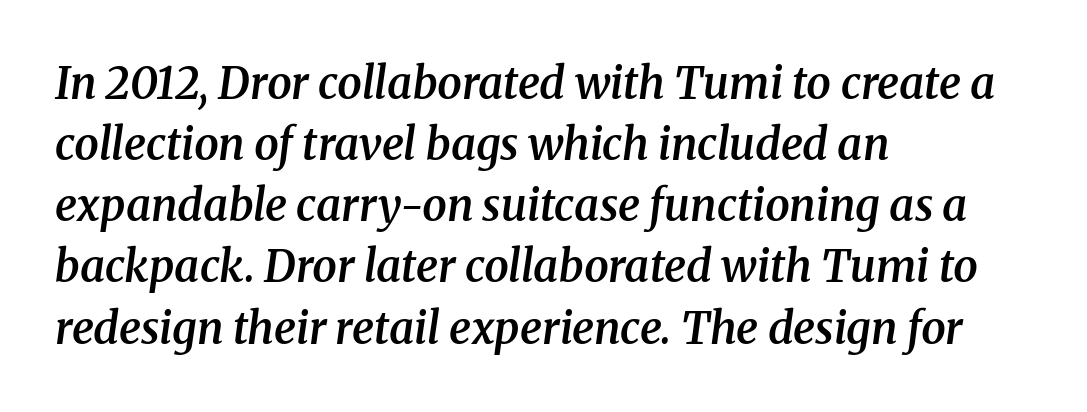
The image shows 44 px semibold serif type, italic (leaning right); set left-aligned, normal line spacing (1.39x), normal letter spacing, not underlined; medium stroke contrast and a medium x-height.
